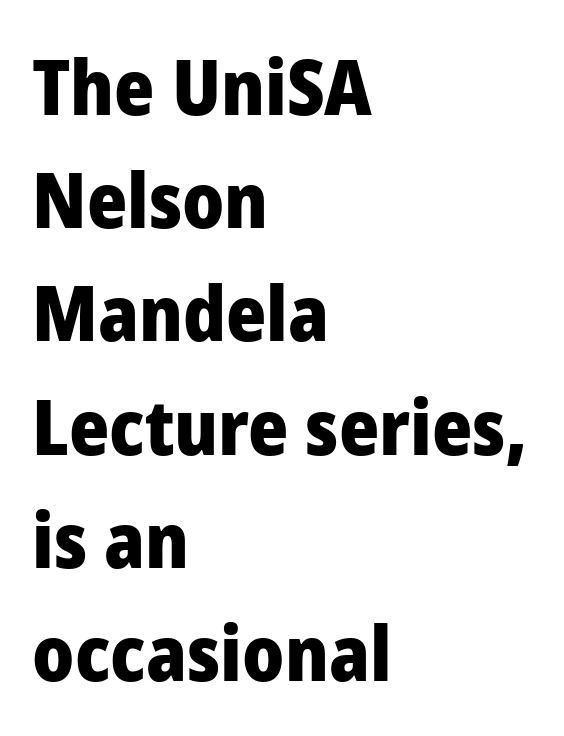
A roman cut, with each character standing at attention. Students, observe: this is what conventionally led text looks like. Nobody drew a line under any word here. Character widths vary here, with narrow letters taking less room than wide ones. Stroke thickness is high; the sample reads as a true bold. Compared with typical body copy, the letter spacing here is the same.
